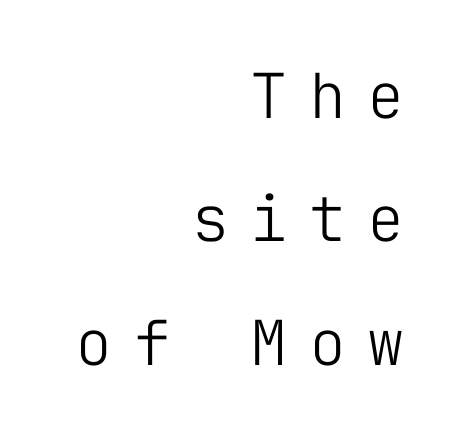
{"serif": "no", "italic": "no", "bold": "no", "weight": "light", "width": "normal", "stroke_contrast": "low", "x_height": "medium", "monospaced": "yes", "underline": "no", "align": "right", "line_spacing": "loose", "line_spacing_ratio": 1.99, "letter_spacing": "wide", "letter_spacing_em": 0.34, "glyph_px": 62}
